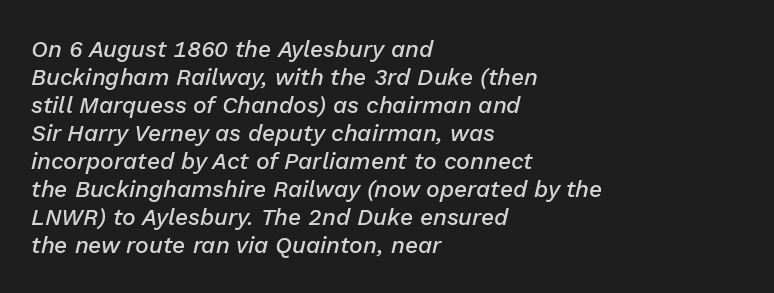
The passage shown has conventional tracking throughout. The sample has been set in demibold, a notch under bold. Teacher's note: observe the even left margin — that is flush-left alignment. Looking at the ascenders, they clearly lean. Unmarked baselines from the first word to the last.
